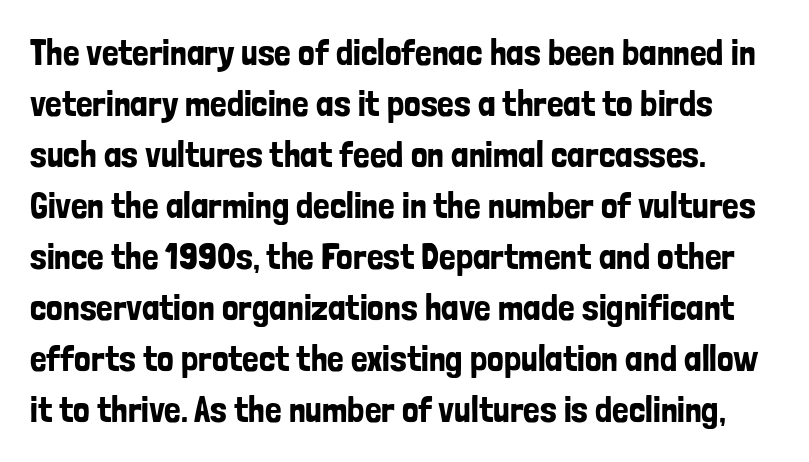
The image shows 37 px condensed sans-serif type, upright; set normal line spacing (1.38x), normal letter spacing, not underlined; low stroke contrast and a medium x-height.
